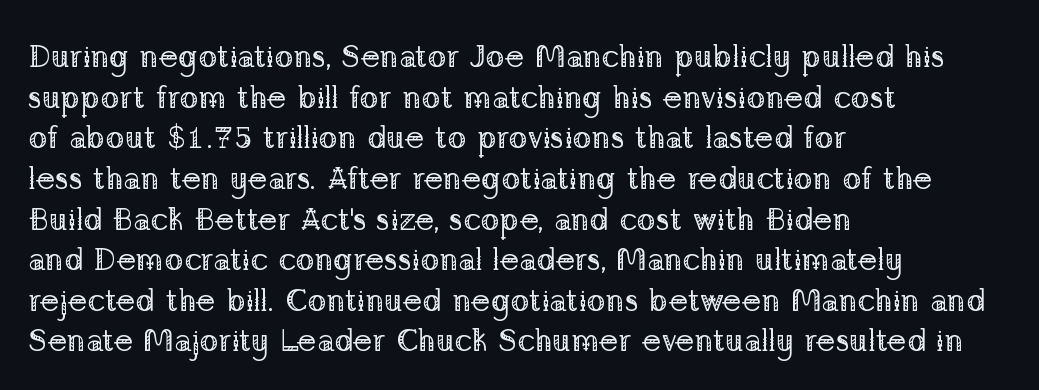
Q: Is the text bold? A: No.
Q: Is the text italic (slanted)? A: No, it is upright.
Q: Is the typeface a serif or a sans-serif typeface? A: Serif.
Q: Is the text underlined? A: No.
Q: How is the paragraph aligned? A: Left-aligned.
Q: Is the spacing between letters normal or unusually wide? A: Normal.
Q: Is the spacing between lines tight, normal or loose? A: Normal.
Q: Width (condensed, normal, or wide)? A: Normal.
Q: Stroke contrast? A: Low.
Q: x-height? A: Medium.
Q: Monospaced? A: No.
